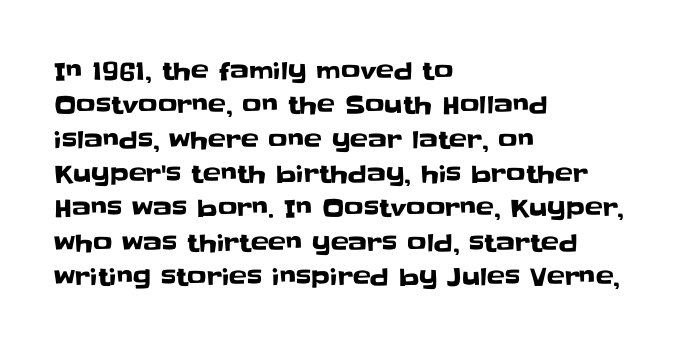
{"italic": "no", "underline": "no", "align": "left", "line_spacing": "normal", "line_spacing_ratio": 1.43, "letter_spacing": "normal", "letter_spacing_em": 0.0, "glyph_px": 24}
